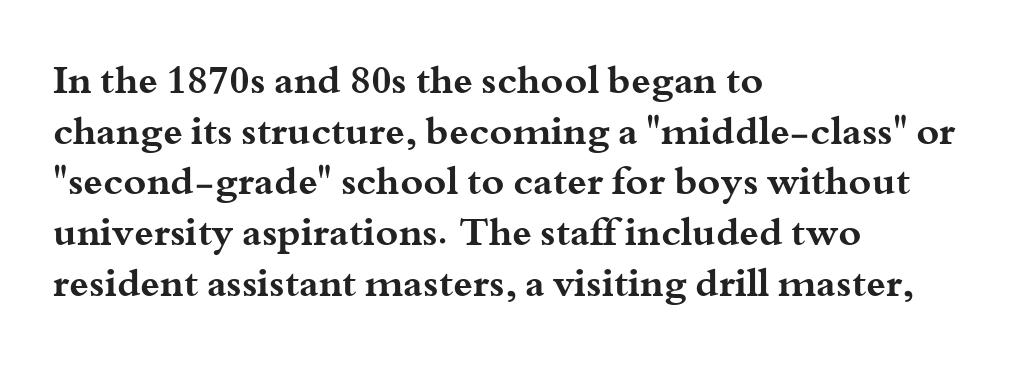
{"serif": "yes", "italic": "no", "bold": "yes", "weight": "bold", "width": "wide", "stroke_contrast": "medium", "x_height": "small", "monospaced": "no", "underline": "no", "align": "left", "line_spacing": "normal", "line_spacing_ratio": 1.3, "letter_spacing": "normal", "letter_spacing_em": 0.0, "glyph_px": 39}
